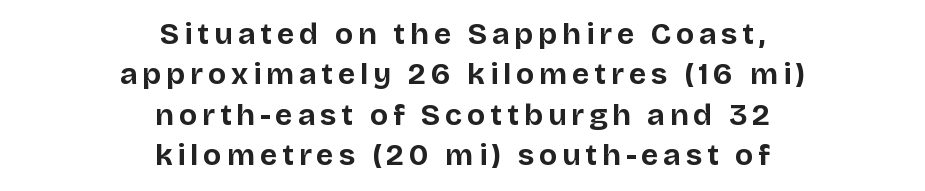
{"serif": "no", "italic": "no", "bold": "yes", "weight": "bold", "width": "normal", "stroke_contrast": "low", "x_height": "large", "monospaced": "no", "underline": "no", "align": "center", "line_spacing": "normal", "line_spacing_ratio": 1.35, "glyph_px": 30}
